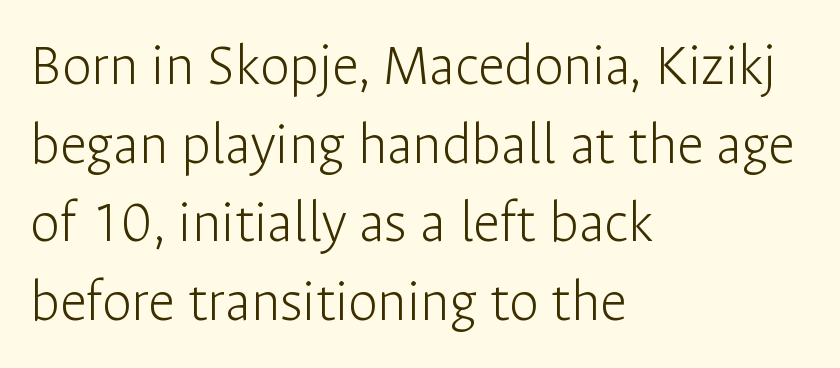
{"serif": "no", "italic": "no", "bold": "no", "weight": "light", "width": "normal", "stroke_contrast": "low", "x_height": "medium", "monospaced": "no", "underline": "no", "align": "left", "line_spacing": "normal", "line_spacing_ratio": 1.31, "letter_spacing": "normal", "letter_spacing_em": 0.0, "glyph_px": 60}
